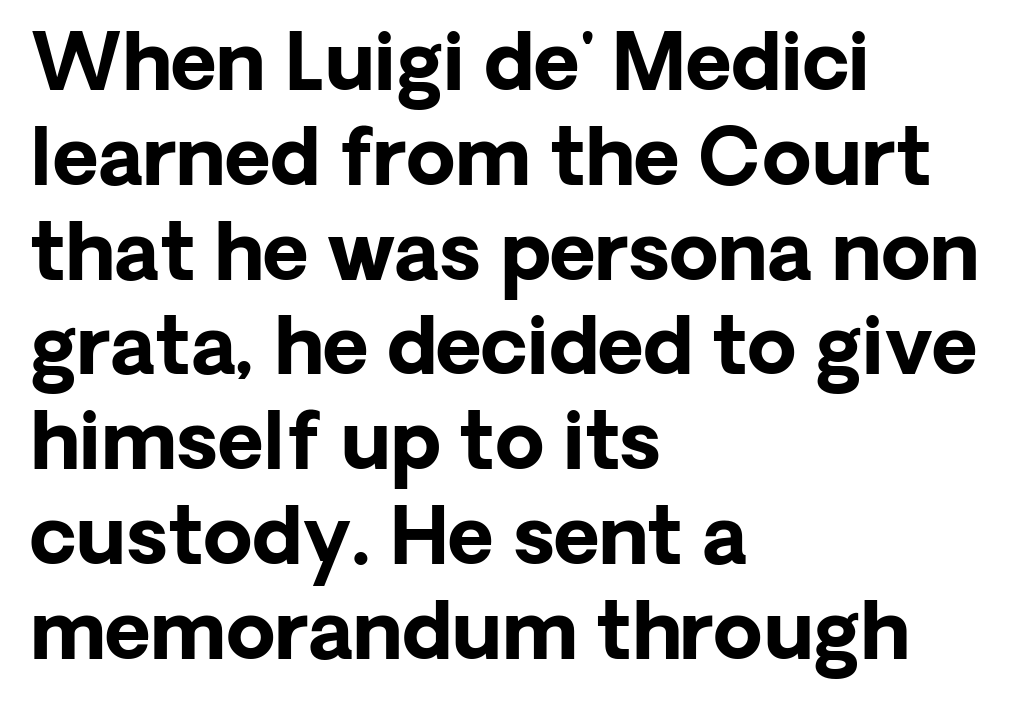
Q: Is the text bold? A: Yes.
Q: Is the text italic (slanted)? A: No, it is upright.
Q: Is the typeface a serif or a sans-serif typeface? A: Sans-serif.
Q: Is the text underlined? A: No.
Q: How is the paragraph aligned? A: Left-aligned.
Q: Is the spacing between letters normal or unusually wide? A: Normal.
Q: Width (condensed, normal, or wide)? A: Normal.
Q: Stroke contrast? A: Low.
Q: x-height? A: Medium.
Q: Monospaced? A: No.
